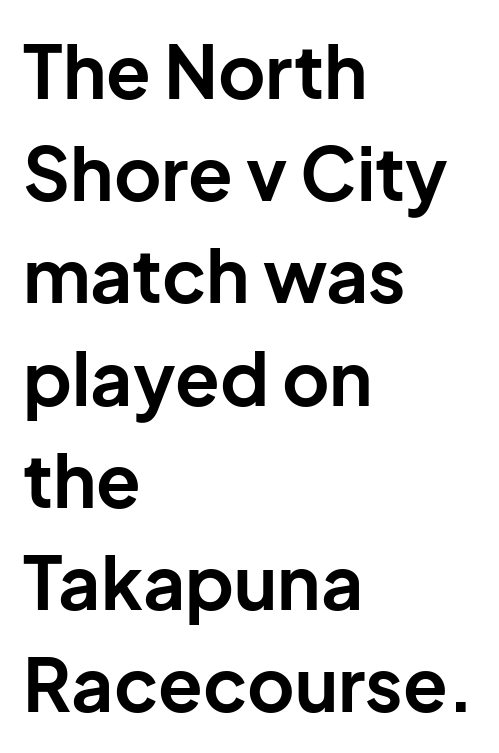
{"serif": "no", "italic": "no", "bold": "yes", "weight": "bold", "width": "normal", "stroke_contrast": "low", "x_height": "medium", "monospaced": "no", "underline": "no", "align": "left", "line_spacing": "normal", "line_spacing_ratio": 1.4, "letter_spacing": "normal", "letter_spacing_em": 0.0, "glyph_px": 73}
